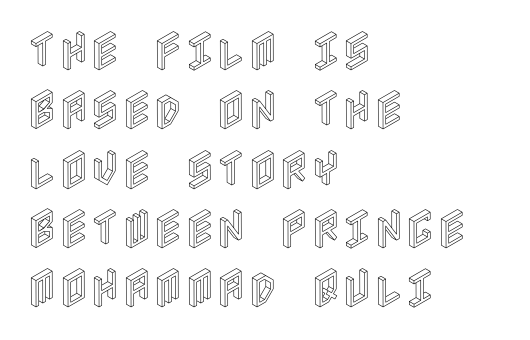
{"italic": "no", "width": "condensed", "x_height": "large", "underline": "no", "align": "left", "line_spacing": "normal", "line_spacing_ratio": 1.38, "letter_spacing": "normal", "letter_spacing_em": 0.0, "glyph_px": 43}
